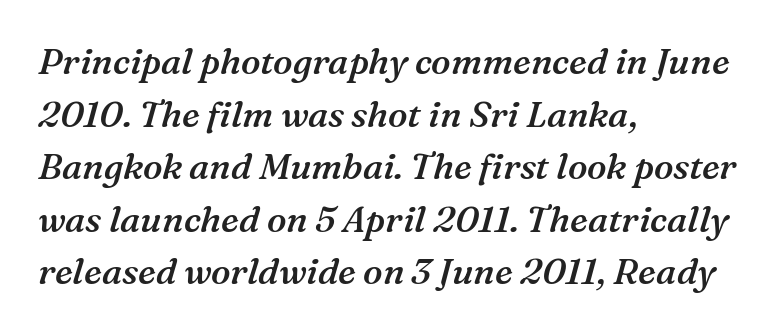
{"serif": "yes", "italic": "yes", "lean": "right", "slant_degrees": 16, "bold": "semi", "weight": "semibold", "width": "normal", "stroke_contrast": "medium", "x_height": "medium", "monospaced": "no", "underline": "no", "align": "left", "line_spacing": "normal", "line_spacing_ratio": 1.46, "letter_spacing": "normal", "letter_spacing_em": 0.0, "glyph_px": 36}
